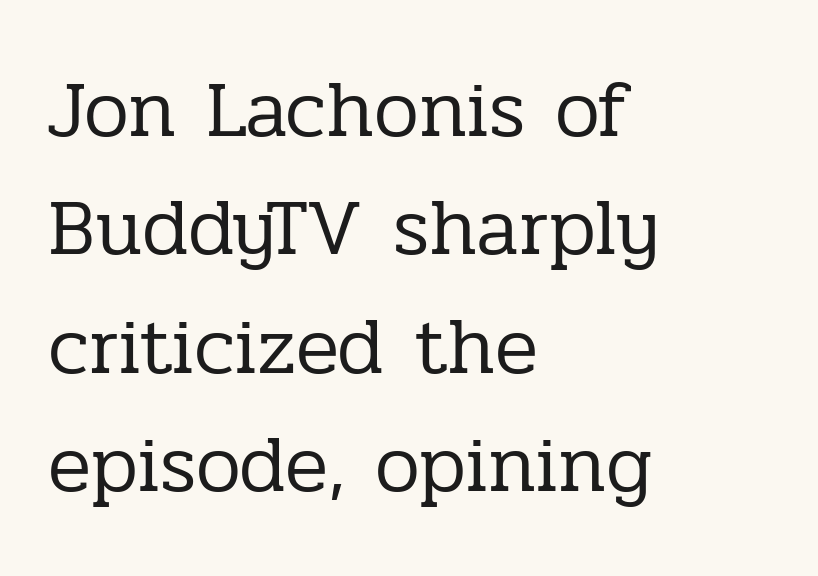
Q: Is the text bold? A: No.
Q: Is the text italic (slanted)? A: No, it is upright.
Q: Is the typeface a serif or a sans-serif typeface? A: Serif.
Q: Is the text underlined? A: No.
Q: How is the paragraph aligned? A: Left-aligned.
Q: Is the spacing between letters normal or unusually wide? A: Normal.
Q: Is the spacing between lines tight, normal or loose? A: Normal.
Q: Width (condensed, normal, or wide)? A: Normal.
Q: Stroke contrast? A: Low.
Q: x-height? A: Medium.
Q: Monospaced? A: No.
